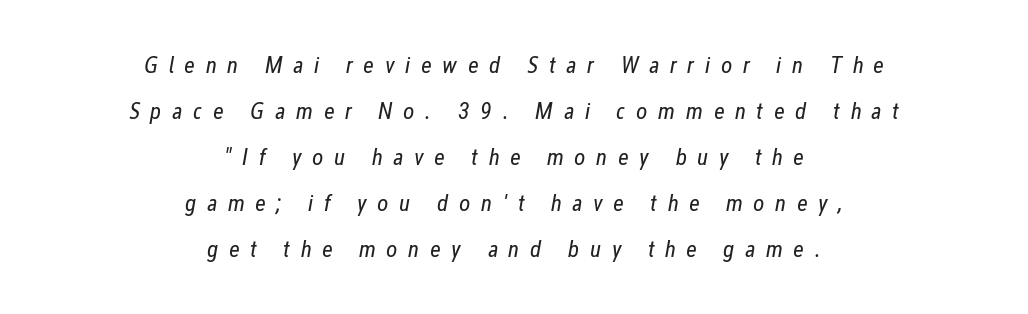
Q: Is the text bold? A: No.
Q: Is the text italic (slanted)? A: Yes, it leans right by about 12 degrees.
Q: Is the text underlined? A: No.
Q: How is the paragraph aligned? A: Centered.
Q: Is the spacing between letters normal or unusually wide? A: Unusually wide.
Q: Is the spacing between lines tight, normal or loose? A: Loose.
